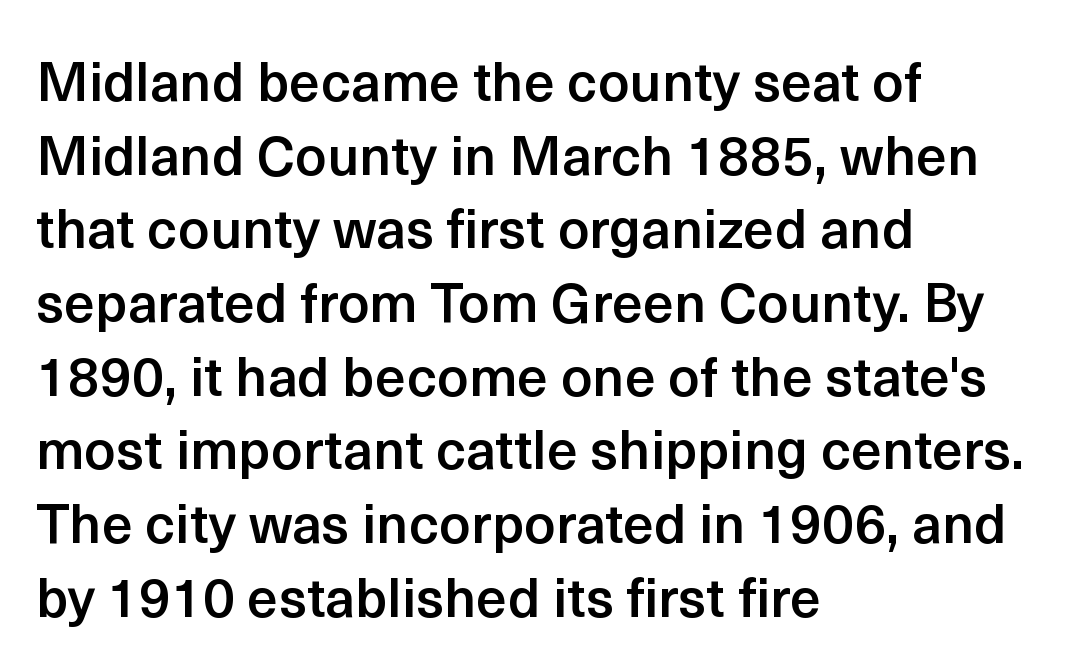
The image shows 55 px semibold sans-serif type, upright; set left-aligned, normal line spacing (1.34x), normal letter spacing, not underlined; a medium x-height.
